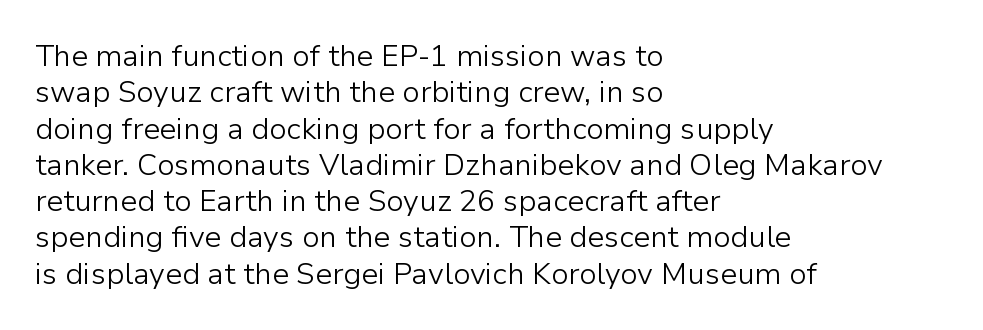
{"serif": "no", "italic": "no", "bold": "no", "weight": "light", "width": "normal", "stroke_contrast": "low", "x_height": "medium", "monospaced": "no", "underline": "no", "align": "left", "line_spacing_ratio": 1.21, "letter_spacing": "normal", "letter_spacing_em": 0.0, "glyph_px": 30}
